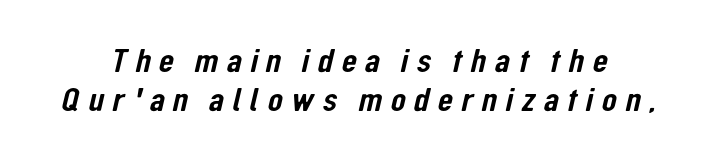
{"serif": "no", "width": "condensed", "stroke_contrast": "low", "x_height": "medium", "monospaced": "no", "underline": "no", "line_spacing": "tight", "line_spacing_ratio": 1.12, "letter_spacing": "wide", "letter_spacing_em": 0.24, "glyph_px": 35}
